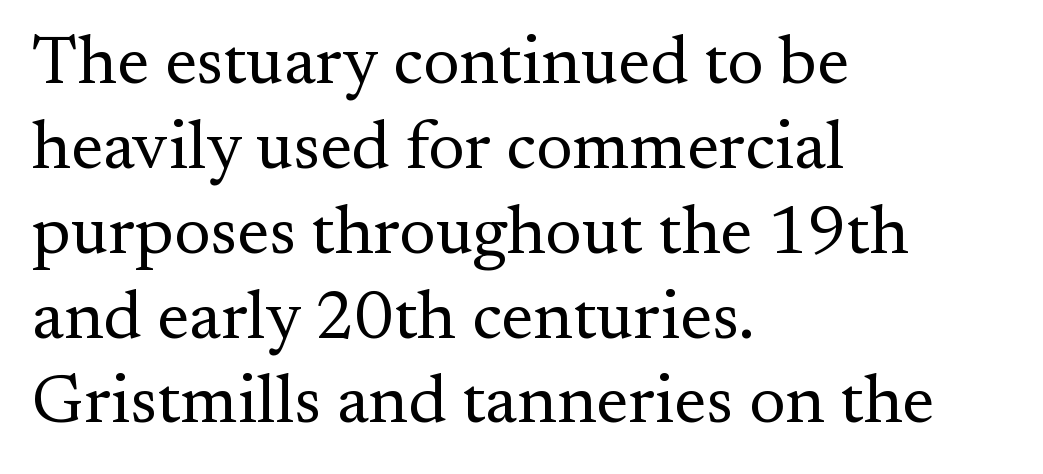
Stem width sits at or under what a default text font uses. Does extra space separate the letters? No, they use regular spacing. The string is rendered with underlining switched off. A typesetter would call this proportional, since set widths differ per character. The passage is arranged the way most books set body copy — flush left.
